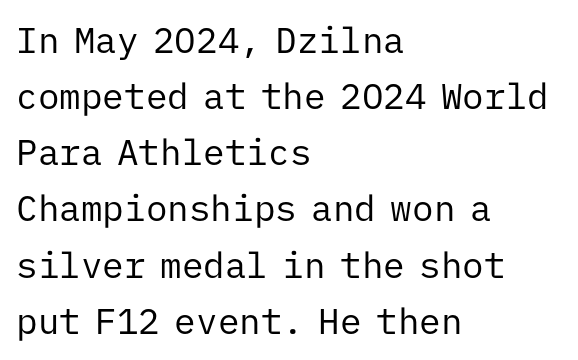
The image shows 36 px regular-weight sans-serif type, upright, monospaced; set left-aligned, normal line spacing (1.56x), normal letter spacing, not underlined; low stroke contrast and a medium x-height.
